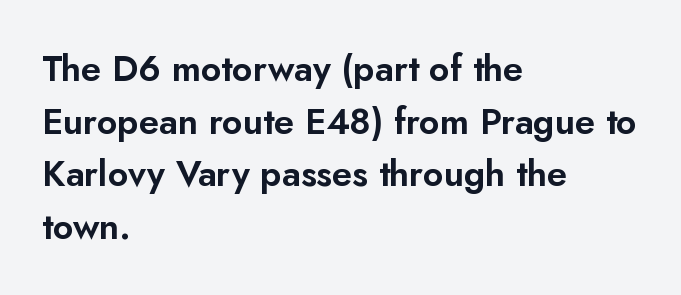
Q: Is the text italic (slanted)? A: No, it is upright.
Q: Is the typeface a serif or a sans-serif typeface? A: Sans-serif.
Q: Is the text underlined? A: No.
Q: How is the paragraph aligned? A: Left-aligned.
Q: Is the spacing between letters normal or unusually wide? A: Normal.
Q: Is the spacing between lines tight, normal or loose? A: Normal.
Q: Width (condensed, normal, or wide)? A: Normal.
Q: Stroke contrast? A: Low.
Q: x-height? A: Small.
Q: Monospaced? A: No.
